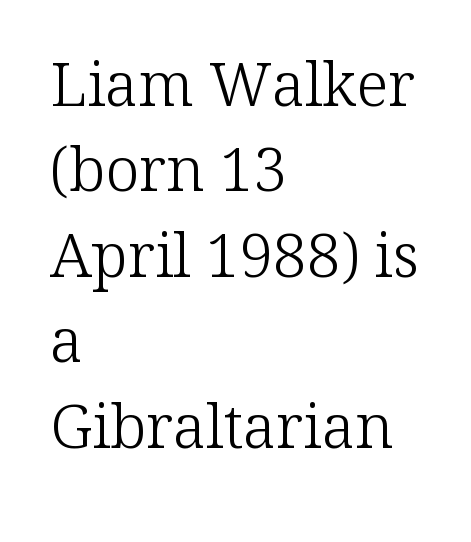
Q: Is the text bold? A: No.
Q: Is the text italic (slanted)? A: No, it is upright.
Q: Is the typeface a serif or a sans-serif typeface? A: Serif.
Q: Is the text underlined? A: No.
Q: How is the paragraph aligned? A: Left-aligned.
Q: Is the spacing between letters normal or unusually wide? A: Normal.
Q: Is the spacing between lines tight, normal or loose? A: Normal.
Q: Width (condensed, normal, or wide)? A: Normal.
Q: Stroke contrast? A: Low.
Q: x-height? A: Medium.
Q: Monospaced? A: No.
